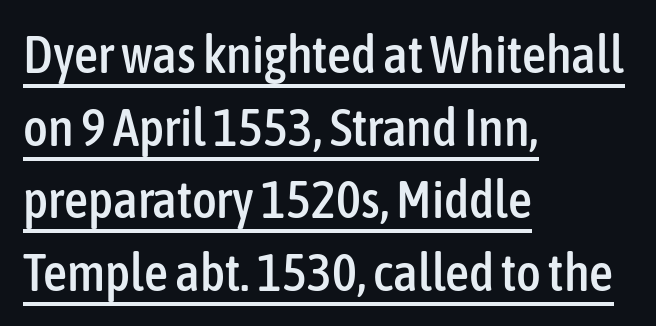
Q: Is the text italic (slanted)? A: No, it is upright.
Q: Is the typeface a serif or a sans-serif typeface? A: Sans-serif.
Q: Is the text underlined? A: Yes.
Q: How is the paragraph aligned? A: Left-aligned.
Q: Is the spacing between letters normal or unusually wide? A: Normal.
Q: Is the spacing between lines tight, normal or loose? A: Normal.
Q: Width (condensed, normal, or wide)? A: Condensed.
Q: Stroke contrast? A: Low.
Q: x-height? A: Medium.
Q: Monospaced? A: No.
